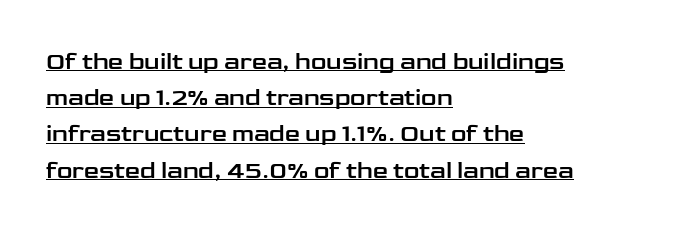
Q: Is the text italic (slanted)? A: No, it is upright.
Q: Is the text underlined? A: Yes.
Q: How is the paragraph aligned? A: Left-aligned.
Q: Is the spacing between letters normal or unusually wide? A: Normal.
Q: Is the spacing between lines tight, normal or loose? A: Normal.
